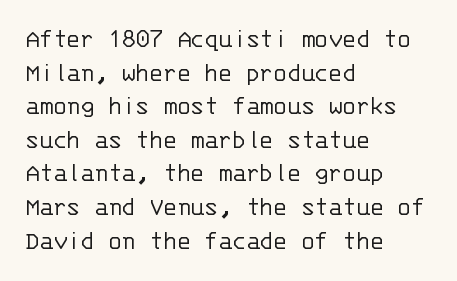
Standard letterfit; no display-style spreading of the glyphs. A typesetter would mark this as roman, not italic. Note the uniform advance width — an 'i' takes as much space as an 'm'. The typesetter chose a ragged-right arrangement here. Type style note: lacks serifs.
